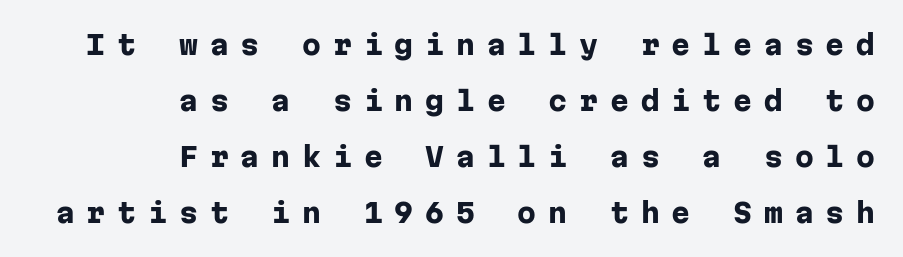
Check under the words: just untouched page. Quick note: interline space is abundant. Letter spacing: wide. Strokes here are thick enough to call this a true bold.
